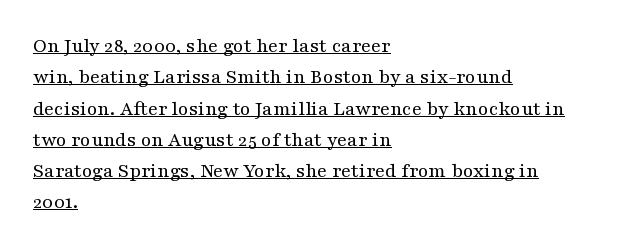
These lines were composed using upright roman letters. The paragraph shown leans on its left margin. The rendered words wear a rule along their underside. The letters look calm and open, with moderate or lighter stems.
